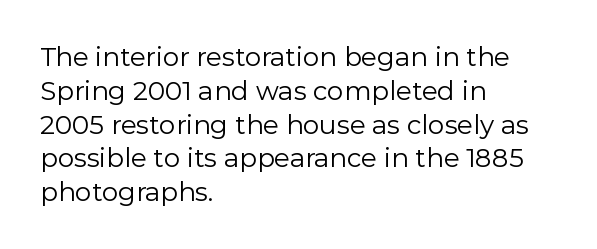
Q: Is the text bold? A: No.
Q: Is the text italic (slanted)? A: No, it is upright.
Q: Is the text underlined? A: No.
Q: How is the paragraph aligned? A: Left-aligned.
Q: Is the spacing between letters normal or unusually wide? A: Normal.
Q: Is the spacing between lines tight, normal or loose? A: Normal.
